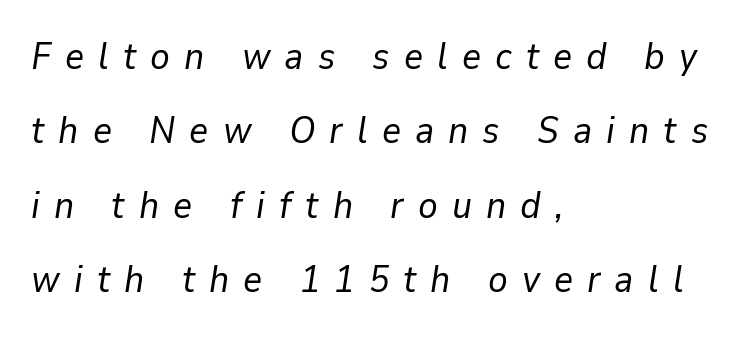
{"italic": "yes", "lean": "right", "slant_degrees": 9, "bold": "no", "weight": "regular", "width": "normal", "stroke_contrast": "low", "x_height": "medium", "monospaced": "no", "underline": "no", "align": "left", "line_spacing": "loose", "line_spacing_ratio": 2.01, "letter_spacing": "wide", "letter_spacing_em": 0.38, "glyph_px": 37}
